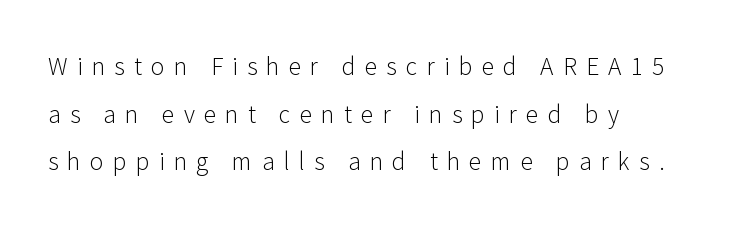
The gap between lines stays unmarked. No italicization has been applied; the sample stays upright. The line texture is sparse and dotted thanks to wide tracking. Compared with typical paragraphs, the rows here are farther apart.
